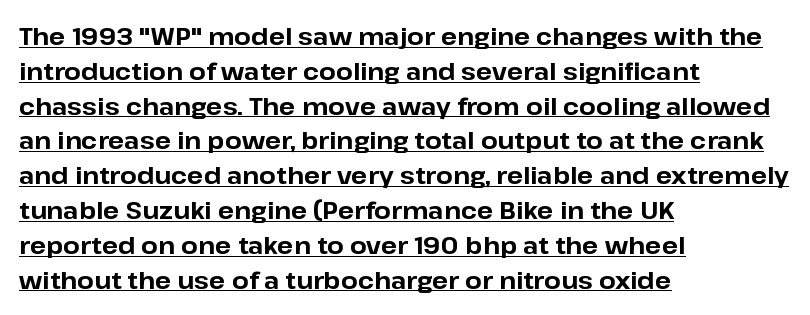
The passage is arranged the way most books set body copy — flush left. Standard letterfit; no display-style spreading of the glyphs. The line-height multiplier appears to be the usual default. Strokes here are thick enough to call this a true bold. It's the straight-up-and-down kind of type. Students, observe the line beneath the letters — that is underlining.
